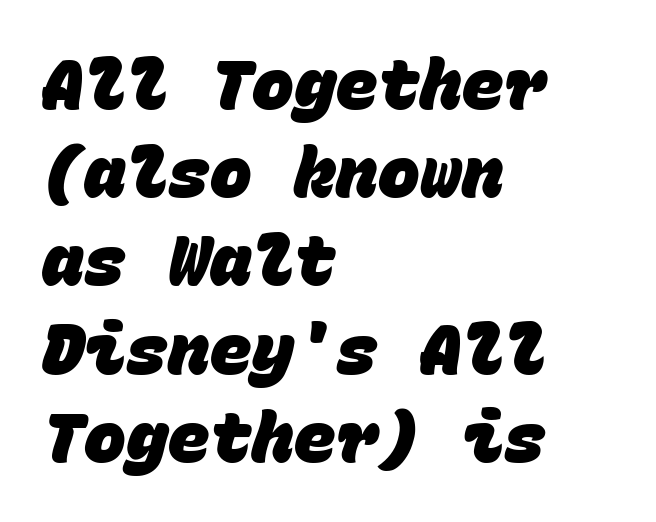
Q: Is the text bold? A: Yes.
Q: Is the typeface a serif or a sans-serif typeface? A: Sans-serif.
Q: Is the text underlined? A: No.
Q: How is the paragraph aligned? A: Left-aligned.
Q: Is the spacing between letters normal or unusually wide? A: Normal.
Q: Is the spacing between lines tight, normal or loose? A: Normal.
Q: Width (condensed, normal, or wide)? A: Normal.
Q: Stroke contrast? A: Low.
Q: x-height? A: Large.
Q: Monospaced? A: Yes.
